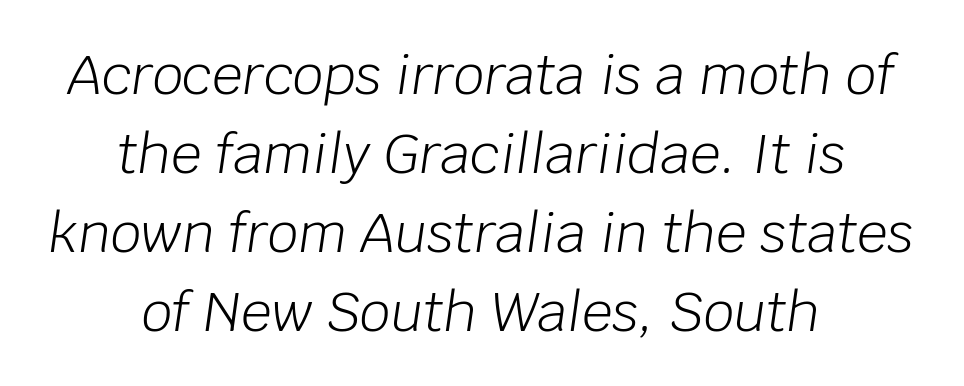
You could not count columns in this text — the font is proportionally spaced. The words here are not underlined. The cut favours lightness, reaching ordinary text weight at its darkest. The text carries the slant typical of an italic or oblique font. Quick note: interline space is typical. Layout note: lines centered.
